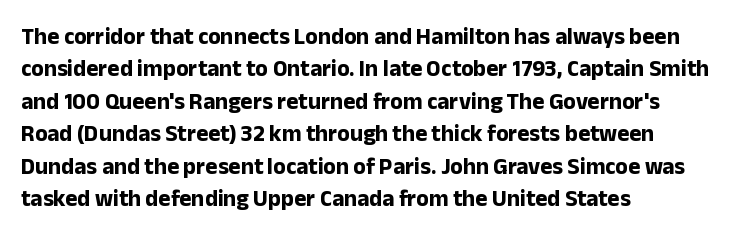
Q: Is the text bold? A: Yes.
Q: Is the text italic (slanted)? A: No, it is upright.
Q: Is the text underlined? A: No.
Q: How is the paragraph aligned? A: Left-aligned.
Q: Is the spacing between letters normal or unusually wide? A: Normal.
Q: Is the spacing between lines tight, normal or loose? A: Normal.
